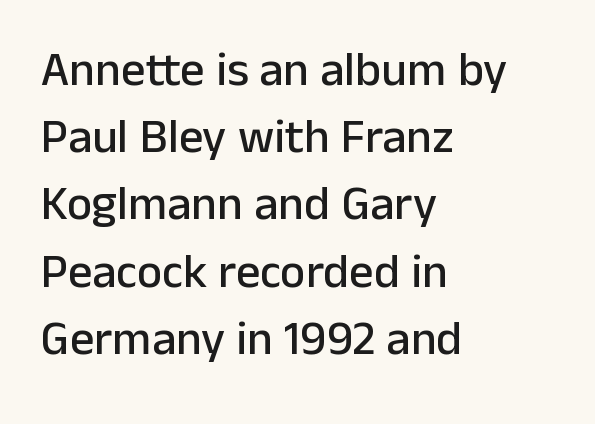
Q: Is the text italic (slanted)? A: No, it is upright.
Q: Is the typeface a serif or a sans-serif typeface? A: Sans-serif.
Q: Is the text underlined? A: No.
Q: How is the paragraph aligned? A: Left-aligned.
Q: Is the spacing between letters normal or unusually wide? A: Normal.
Q: Is the spacing between lines tight, normal or loose? A: Normal.
Q: Width (condensed, normal, or wide)? A: Normal.
Q: Stroke contrast? A: Low.
Q: x-height? A: Medium.
Q: Monospaced? A: No.
